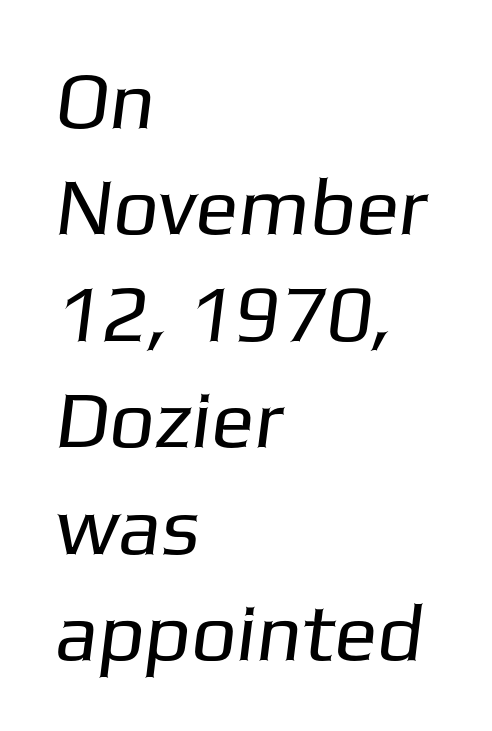
The characters display no serif detailing; their extremities are plain. This rendering leaves character spacing at its baseline value. Vertically, the passage feels balanced, rows spaced as you'd expect. This reads as an unemphasized weight, regular at the heaviest.
